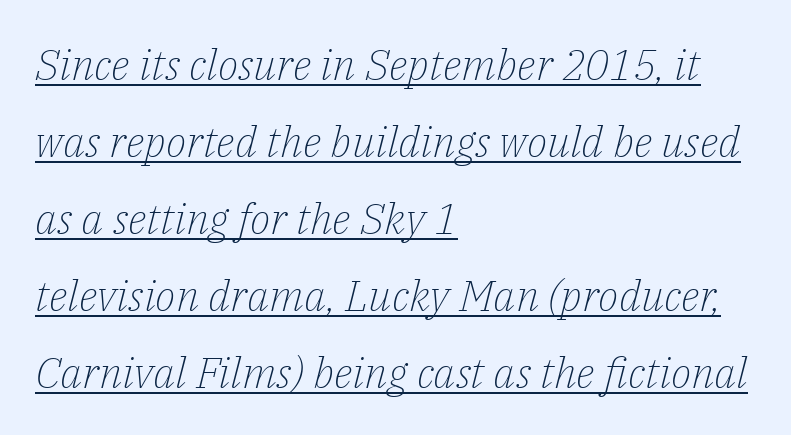
{"serif": "yes", "italic": "yes", "lean": "right", "slant_degrees": 14, "bold": "no", "weight": "light", "width": "normal", "stroke_contrast": "low", "x_height": "medium", "monospaced": "no", "underline": "yes", "align": "left", "line_spacing_ratio": 1.79, "letter_spacing": "normal", "letter_spacing_em": 0.0, "glyph_px": 43}
